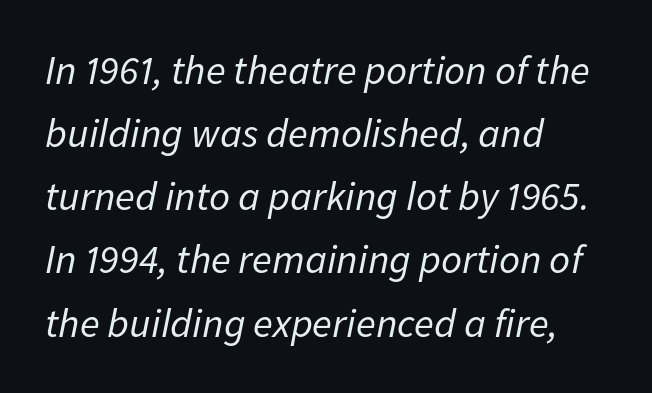
Q: Is the text bold? A: No.
Q: Is the text italic (slanted)? A: Yes, it leans right by about 11 degrees.
Q: Is the text underlined? A: No.
Q: How is the paragraph aligned? A: Left-aligned.
Q: Is the spacing between letters normal or unusually wide? A: Normal.
Q: Is the spacing between lines tight, normal or loose? A: Normal.
Q: Width (condensed, normal, or wide)? A: Normal.
Q: Stroke contrast? A: Low.
Q: x-height? A: Medium.
Q: Monospaced? A: No.
